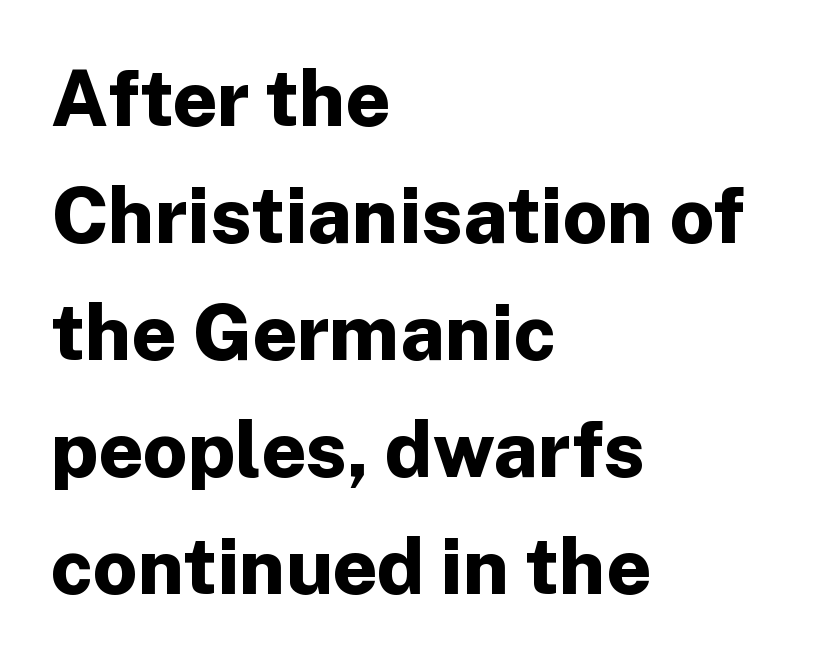
Q: Is the text bold? A: Yes.
Q: Is the text italic (slanted)? A: No, it is upright.
Q: Is the typeface a serif or a sans-serif typeface? A: Sans-serif.
Q: Is the text underlined? A: No.
Q: How is the paragraph aligned? A: Left-aligned.
Q: Is the spacing between letters normal or unusually wide? A: Normal.
Q: Is the spacing between lines tight, normal or loose? A: Normal.
Q: Width (condensed, normal, or wide)? A: Normal.
Q: Stroke contrast? A: Low.
Q: x-height? A: Medium.
Q: Monospaced? A: No.
